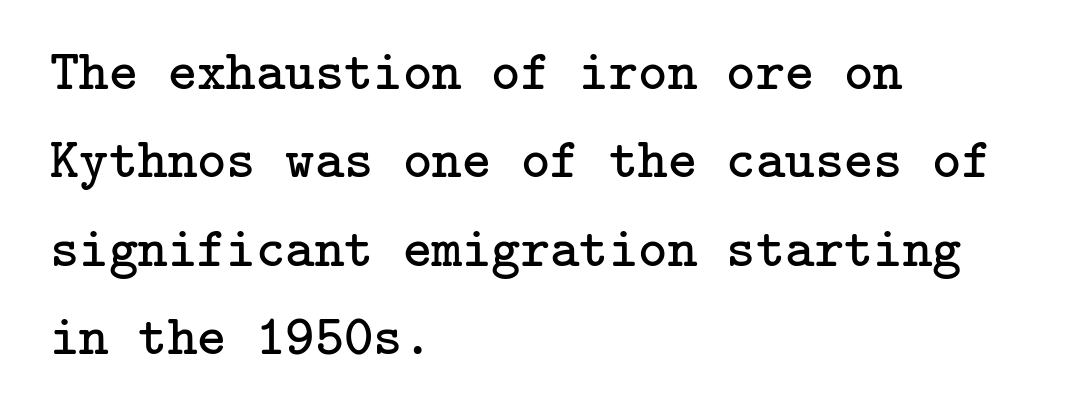
The image shows 56 px regular-weight serif type, upright; set left-aligned, normal line spacing (1.58x), normal letter spacing, not underlined; low stroke contrast and a medium x-height.
